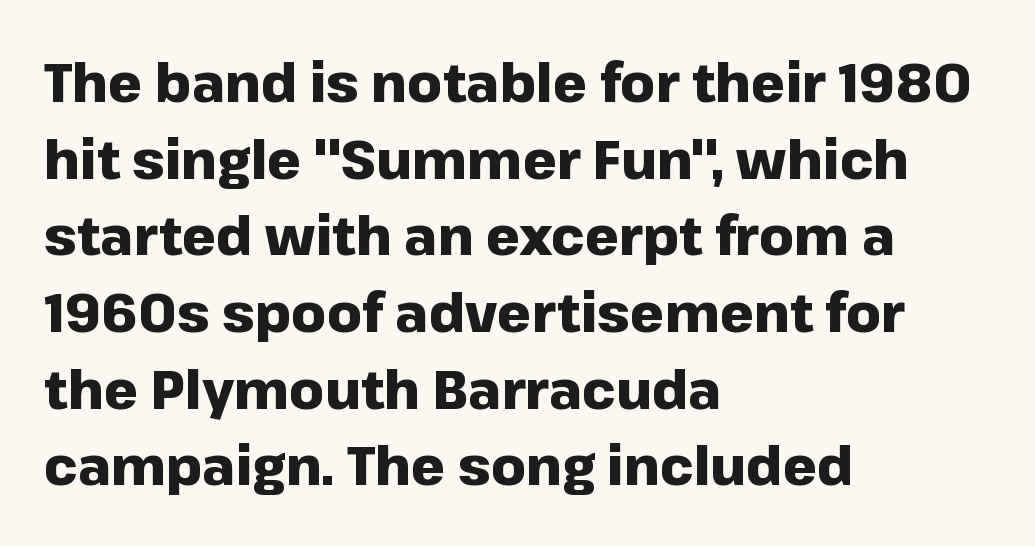
The image shows 54 px heavy sans-serif type, upright; set left-aligned, normal line spacing (1.42x), normal letter spacing, not underlined; low stroke contrast and a medium x-height.
